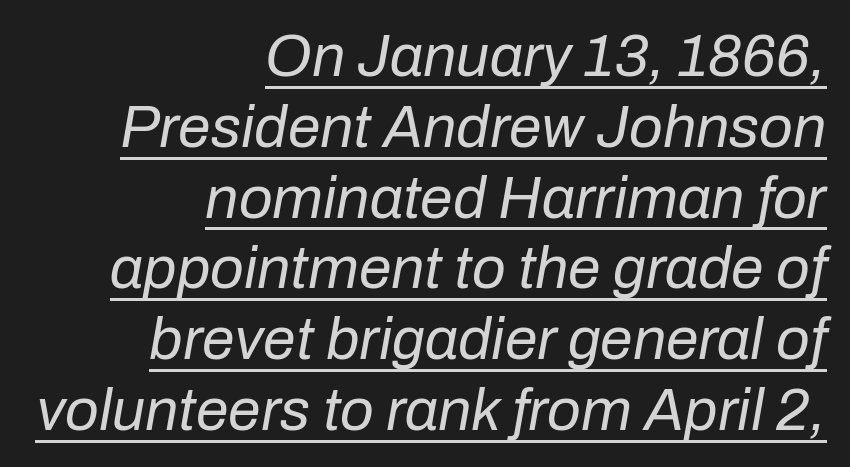
Heft: none added — not bold. Descenders here cross a horizontal rule under the line. Caption: standard tracking, unaltered. This rendering uses right alignment, leaving the left contour irregular. The face used here has a pronounced slope to its letters. Each letter keeps its own natural width here, so spacing adapts to shape.
